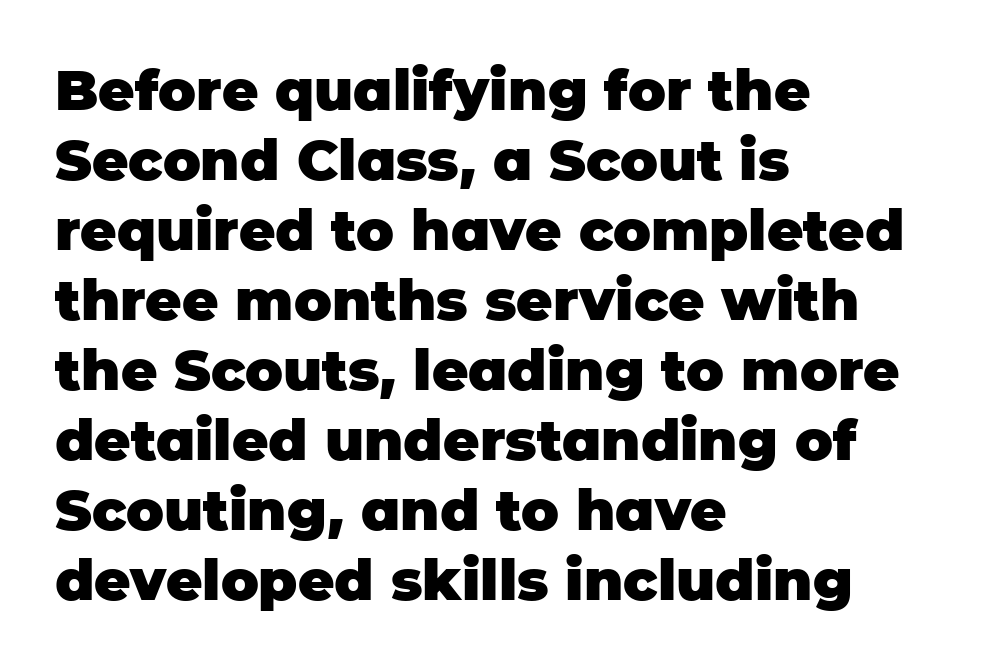
The image shows 56 px heavy sans-serif type, upright; set left-aligned, normal line spacing (1.25x), normal letter spacing, not underlined; low stroke contrast and a large x-height.
